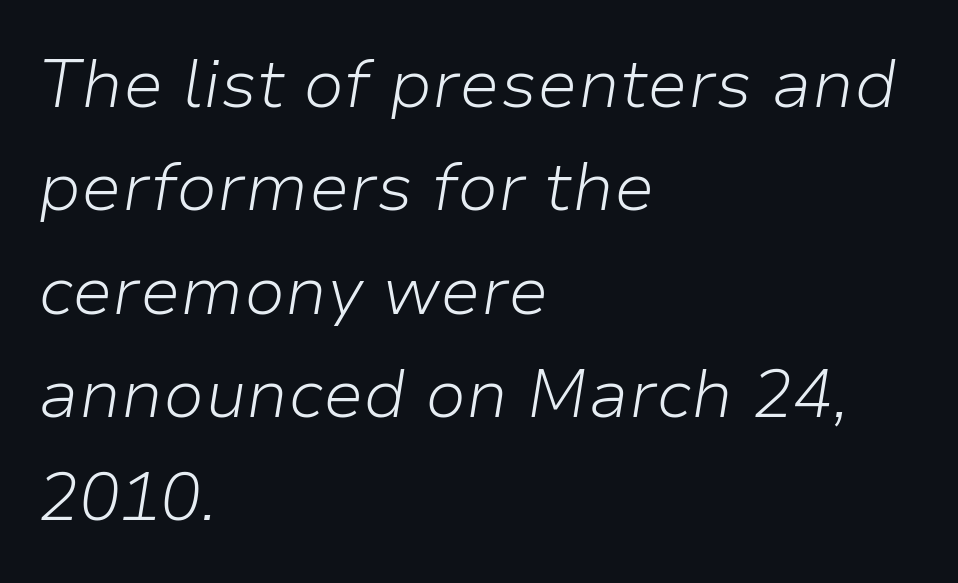
The image shows 68 px light type, italic (leaning right); set left-aligned, normal line spacing (1.52x), normal letter spacing, not underlined; low stroke contrast and a medium x-height.
